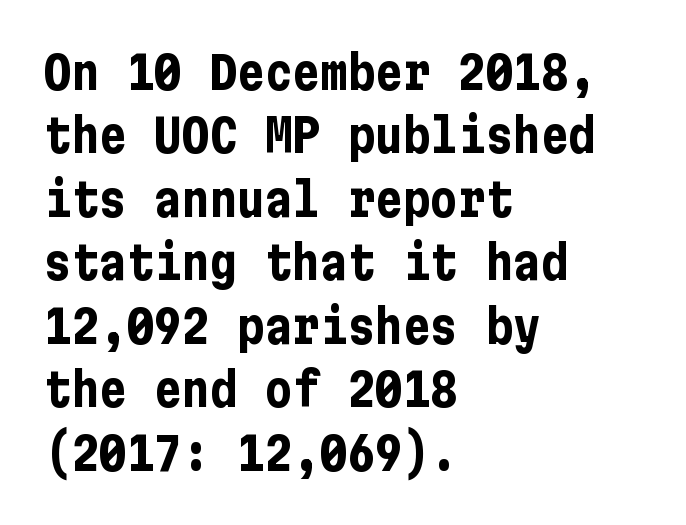
The image shows 46 px bold, condensed sans-serif type, upright; set left-aligned, normal line spacing (1.38x), normal letter spacing, not underlined; low stroke contrast and a medium x-height.
